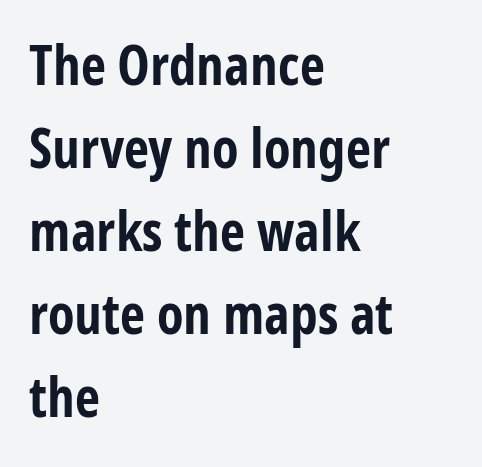
{"serif": "no", "italic": "no", "bold": "yes", "weight": "bold", "width": "condensed", "stroke_contrast": "low", "x_height": "medium", "monospaced": "no", "underline": "no", "align": "left", "line_spacing": "normal", "line_spacing_ratio": 1.51, "letter_spacing": "normal", "letter_spacing_em": 0.0, "glyph_px": 55}
